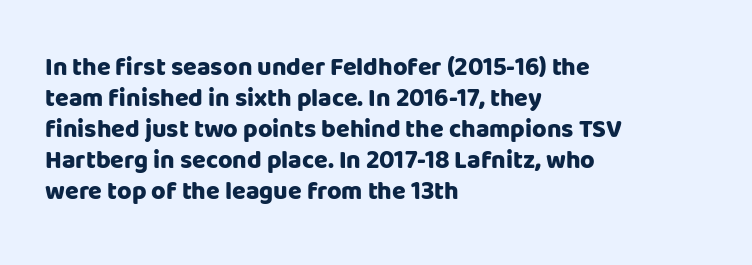
The image shows 25 px bold type, upright; set left-aligned, line spacing 1.24x, normal letter spacing, not underlined.
